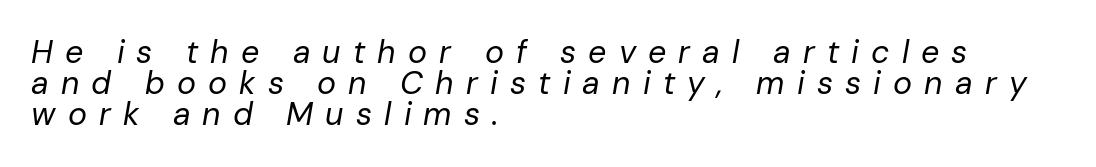
The image shows 32 px regular-weight type, italic (leaning right); set left-aligned, tight line spacing (0.97x), unusually wide letter spacing (+0.38 em), not underlined; low stroke contrast and a medium x-height.
